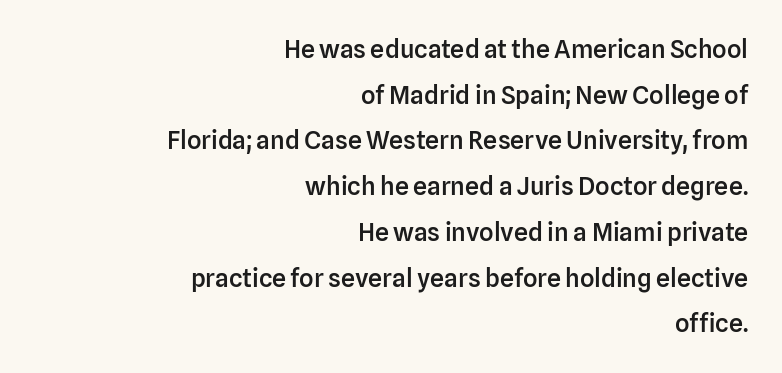
The specimen omits any rule beneath the text block's lines. I'd describe the lettering as semibold — firm but not a full bold. The passage shown has conventional tracking throughout. Every row of glyphs terminates at an identical x-position on the right. You can tell it's not italic because the verticals are truly vertical.
